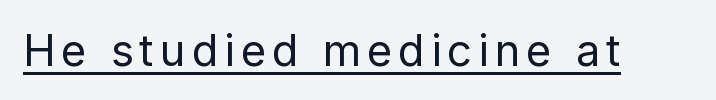
{"serif": "no", "italic": "no", "bold": "no", "weight": "regular", "width": "normal", "stroke_contrast": "low", "x_height": "medium", "monospaced": "no", "underline": "yes", "glyph_px": 44}
